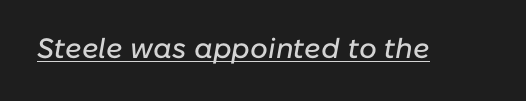
The image shows 28 px text type, italic (leaning right); set normal letter spacing, underlined; low stroke contrast and a medium x-height.
